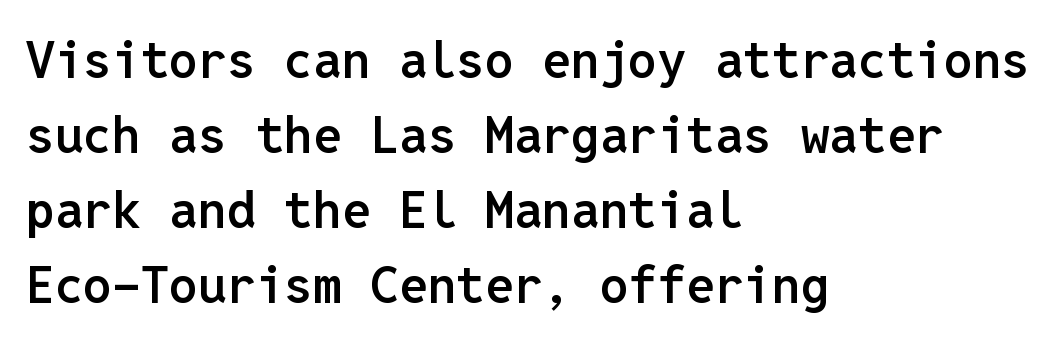
{"serif": "no", "italic": "no", "bold": "semi", "weight": "semibold", "width": "normal", "stroke_contrast": "low", "x_height": "medium", "monospaced": "yes", "underline": "no", "align": "left", "line_spacing": "normal", "line_spacing_ratio": 1.47, "letter_spacing": "normal", "letter_spacing_em": 0.0, "glyph_px": 51}
